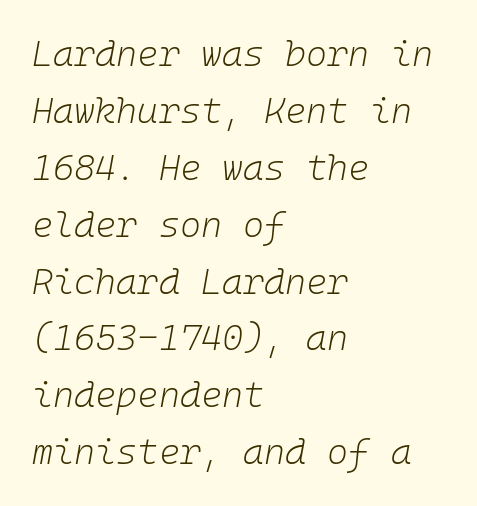
{"italic": "yes", "lean": "right", "slant_degrees": 10, "bold": "no", "weight": "light", "width": "normal", "stroke_contrast": "low", "x_height": "medium", "monospaced": "yes", "underline": "no", "align": "left", "line_spacing": "normal", "line_spacing_ratio": 1.58, "letter_spacing": "normal", "letter_spacing_em": 0.0, "glyph_px": 36}
